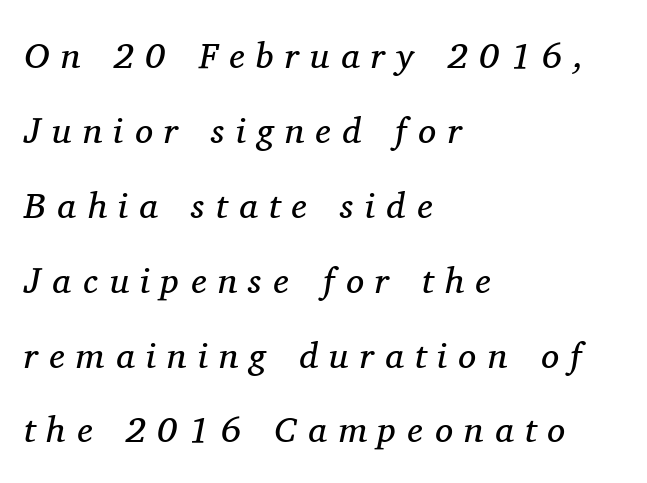
{"serif": "yes", "italic": "yes", "lean": "right", "slant_degrees": 11, "bold": "no", "weight": "regular", "width": "normal", "stroke_contrast": "medium", "x_height": "medium", "monospaced": "no", "underline": "no", "align": "left", "line_spacing": "loose", "line_spacing_ratio": 2.08, "letter_spacing": "wide", "letter_spacing_em": 0.32, "glyph_px": 36}
